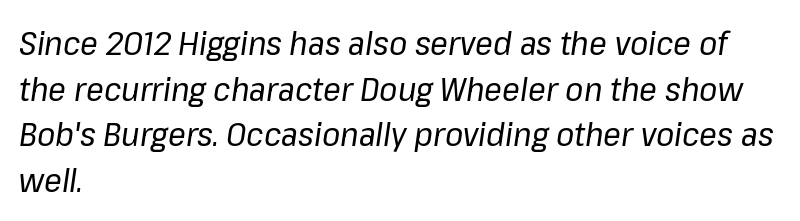
Q: Is the text bold? A: No.
Q: Is the text italic (slanted)? A: Yes, it leans right by about 8 degrees.
Q: Is the text underlined? A: No.
Q: How is the paragraph aligned? A: Left-aligned.
Q: Is the spacing between letters normal or unusually wide? A: Normal.
Q: Is the spacing between lines tight, normal or loose? A: Normal.
Q: Width (condensed, normal, or wide)? A: Normal.
Q: Stroke contrast? A: Low.
Q: x-height? A: Medium.
Q: Monospaced? A: No.
